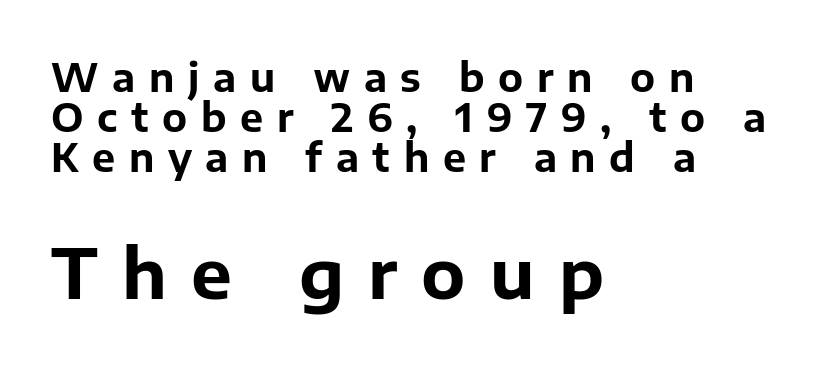
The image shows 69 px bold sans-serif type, upright; set left-aligned, tight line spacing (1.03x), unusually wide letter spacing (+0.35 em), not underlined; the second (bottom) block is 1.77x larger; low stroke contrast and a medium x-height.
